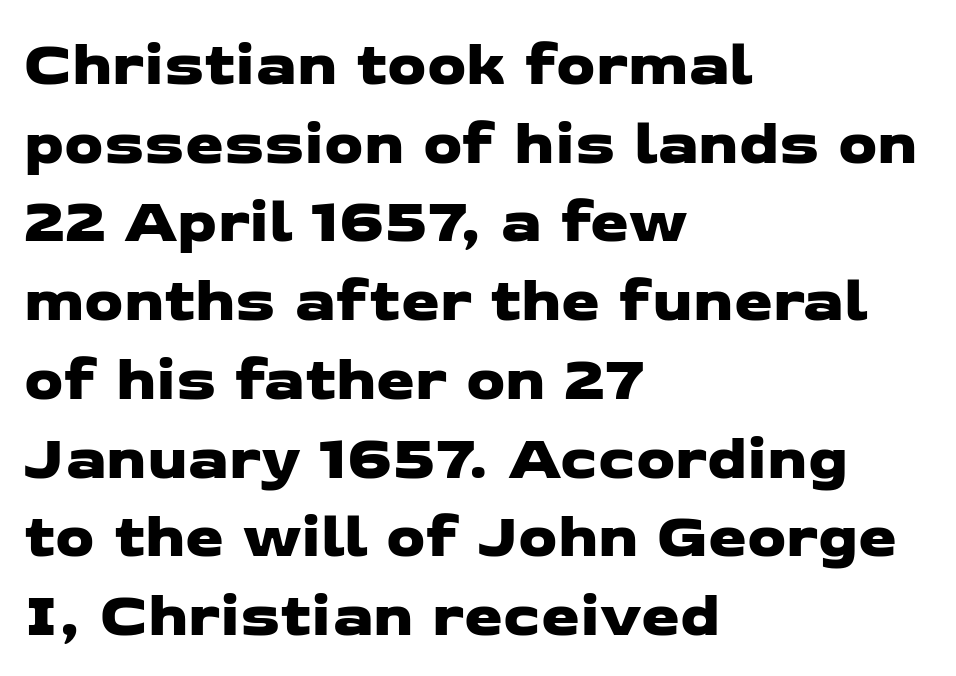
Each line starts at the same left margin while the right side varies. Do the characters align in a grid? No, the font is proportional. To sum up the face: it is a sans, with no serifs. Letters rest on an invisible, unmarked baseline. The vertical gap from one line to the next is medium. The letterforms sit shoulder to shoulder at normal distance.
